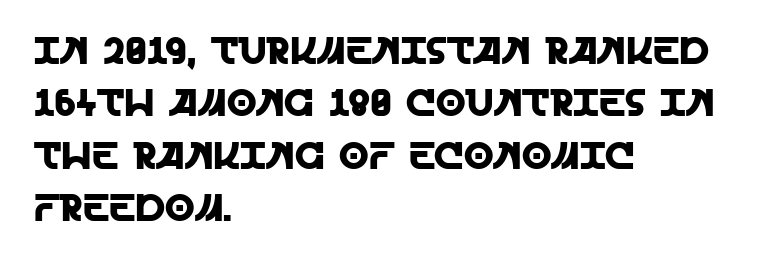
Q: Is the text italic (slanted)? A: No, it is upright.
Q: Is the typeface a serif or a sans-serif typeface? A: Sans-serif.
Q: Is the text underlined? A: No.
Q: How is the paragraph aligned? A: Left-aligned.
Q: Is the spacing between letters normal or unusually wide? A: Normal.
Q: Is the spacing between lines tight, normal or loose? A: Normal.
Q: Width (condensed, normal, or wide)? A: Normal.
Q: x-height? A: Large.
Q: Monospaced? A: No.
